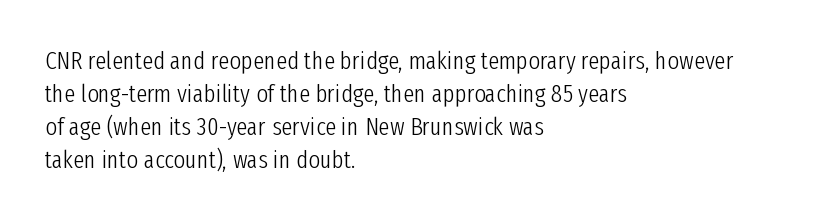
The image shows 25 px text type, upright; set left-aligned, normal line spacing (1.32x), normal letter spacing, not underlined.
